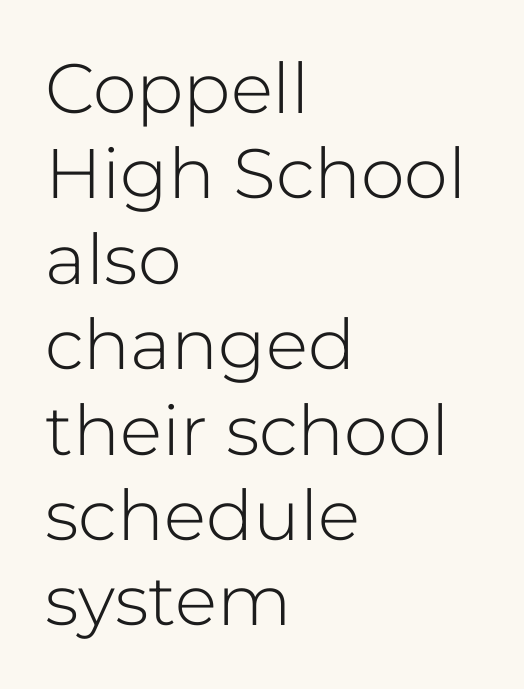
{"serif": "no", "italic": "no", "bold": "no", "weight": "light", "width": "normal", "stroke_contrast": "low", "x_height": "medium", "monospaced": "no", "underline": "no", "align": "left", "line_spacing_ratio": 1.22, "letter_spacing": "normal", "letter_spacing_em": 0.0, "glyph_px": 70}
